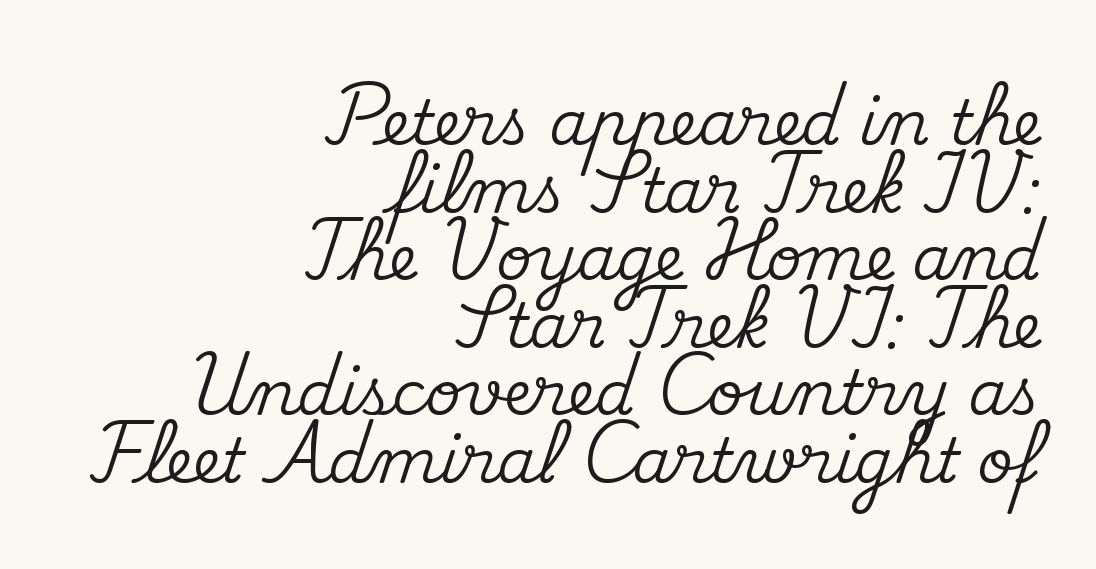
The image shows 62 px serif type; set right-aligned, tight line spacing (1.09x), normal letter spacing, not underlined; medium stroke contrast and a small x-height.
